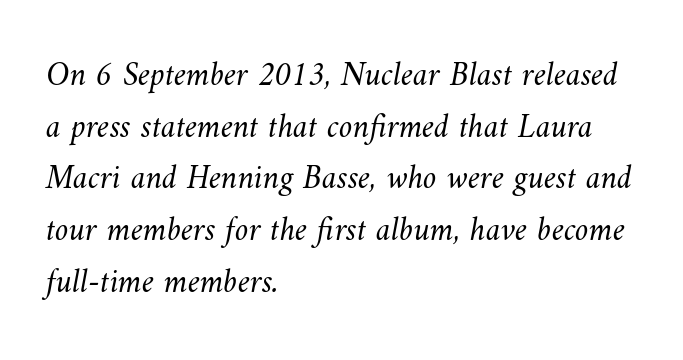
The image shows 34 px light type; set left-aligned, normal line spacing (1.52x), normal letter spacing, not underlined; medium stroke contrast and a small x-height.
